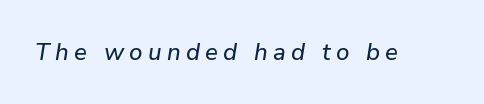
There is plenty of visible air inserted between adjacent glyphs. The string is rendered with underlining switched off. This sample uses an oblique cut, with every glyph tilted off the vertical.
